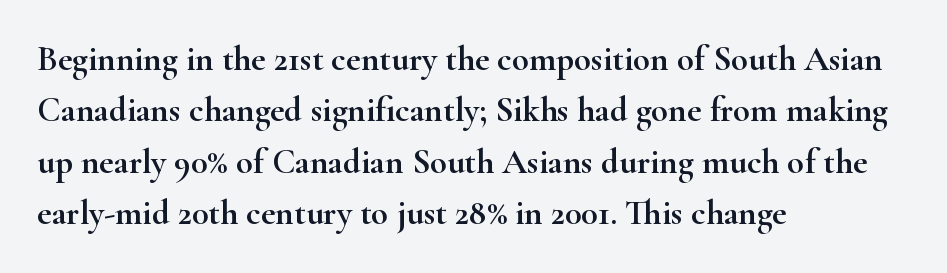
Notice how descenders clear the ascenders below comfortably — that's standard leading. Has an underline been added? It has not. Style check: upright. Check where the strokes stop: tiny serifs finish them off.
